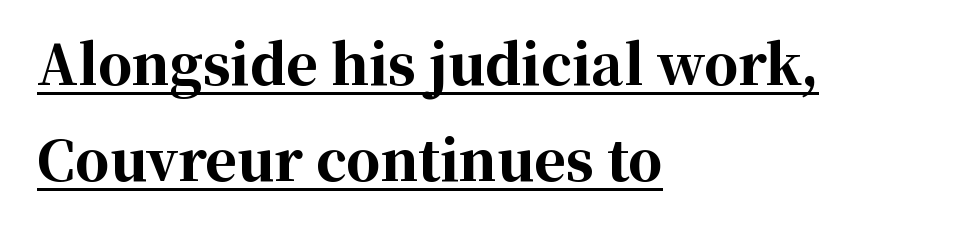
{"serif": "yes", "italic": "no", "bold": "yes", "weight": "bold", "width": "normal", "stroke_contrast": "high", "x_height": "medium", "monospaced": "no", "underline": "yes", "align": "left", "line_spacing_ratio": 1.78, "letter_spacing": "normal", "letter_spacing_em": 0.0, "glyph_px": 54}
